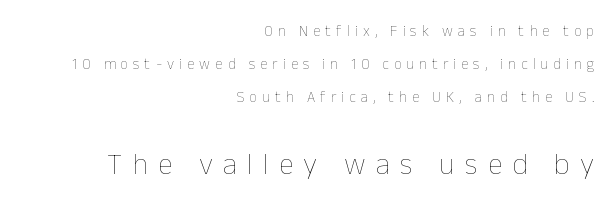
Q: Is the text bold? A: No.
Q: Is the text italic (slanted)? A: No, it is upright.
Q: Is the text underlined? A: No.
Q: How is the paragraph aligned? A: Right-aligned.
Q: Is the spacing between letters normal or unusually wide? A: Unusually wide.
Q: Is the spacing between lines tight, normal or loose? A: Loose.
Q: Which block of text is set in a larger size, the first (top) or the second (bottom)? A: The second (bottom) one.
Q: Width (condensed, normal, or wide)? A: Normal.
Q: Stroke contrast? A: Low.
Q: x-height? A: Medium.
Q: Monospaced? A: No.
